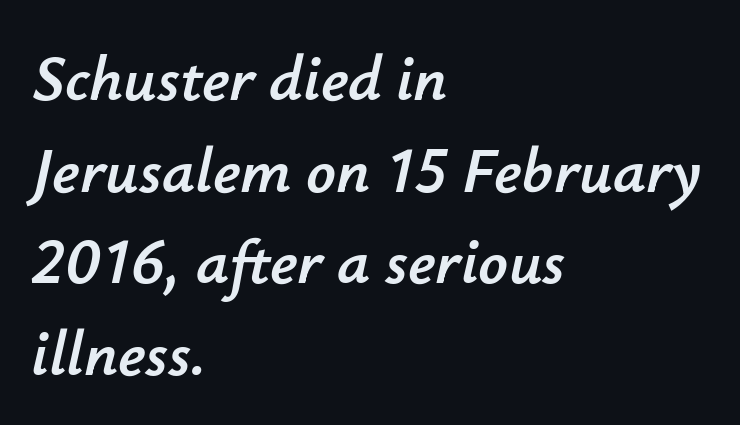
{"italic": "yes", "lean": "right", "slant_degrees": 12, "width": "normal", "stroke_contrast": "low", "x_height": "small", "monospaced": "no", "underline": "no", "align": "left", "line_spacing": "normal", "line_spacing_ratio": 1.41, "letter_spacing": "normal", "letter_spacing_em": 0.0, "glyph_px": 65}
